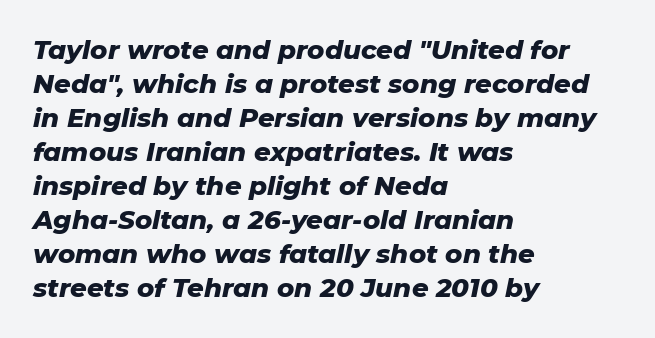
The image shows 26 px bold type, italic (leaning right); set left-aligned, normal line spacing (1.31x), normal letter spacing, not underlined.
